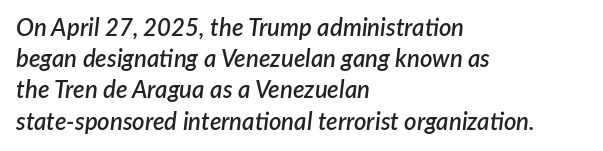
Students, note that the glyphs here touch the page at normal intervals. Every letter is mildly thick-stroked: semibold rather than bold. The lines are quadded left. Underline: absent. Honestly, the row spacing looks completely unremarkable. This sample uses an oblique cut, with every glyph tilted off the vertical.
